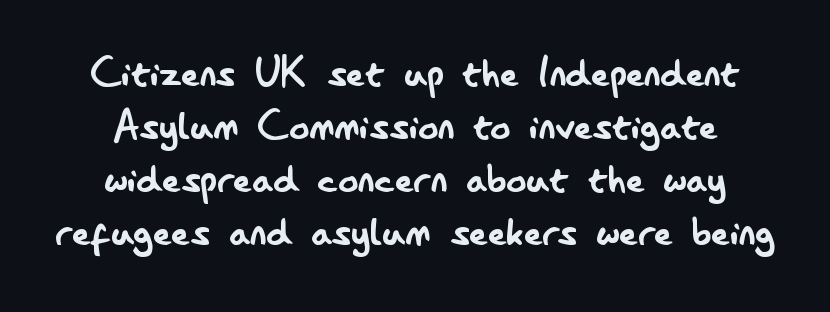
Q: Is the text bold? A: No.
Q: Is the text italic (slanted)? A: No, it is upright.
Q: Is the typeface a serif or a sans-serif typeface? A: Sans-serif.
Q: Is the text underlined? A: No.
Q: Is the spacing between letters normal or unusually wide? A: Normal.
Q: Is the spacing between lines tight, normal or loose? A: Tight.
Q: Width (condensed, normal, or wide)? A: Condensed.
Q: Stroke contrast? A: Low.
Q: x-height? A: Small.
Q: Monospaced? A: No.
